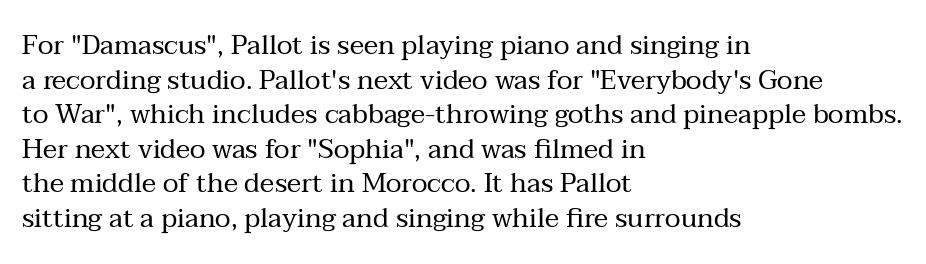
The image shows 27 px text type, upright; set left-aligned, normal line spacing (1.28x), normal letter spacing, not underlined.
